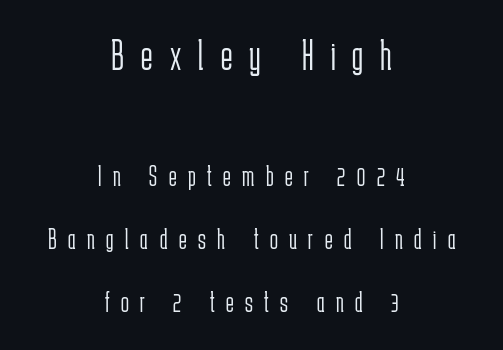
The image shows 43 px light, condensed sans-serif type, upright; set centered, loose line spacing (2.17x), unusually wide letter spacing (+0.4 em), not underlined; the first (top) block is 1.48x larger; low stroke contrast and a medium x-height.
